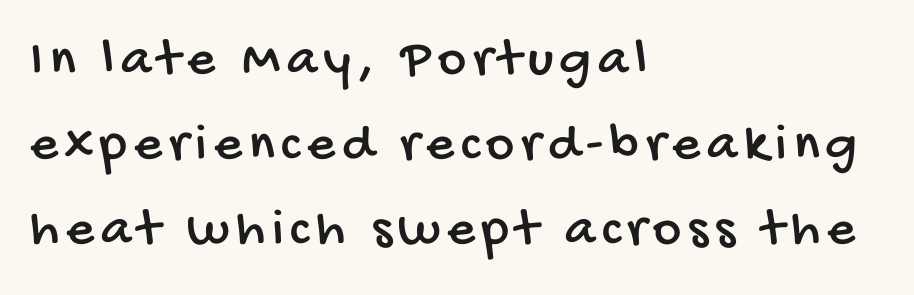
{"serif": "no", "width": "condensed", "stroke_contrast": "low", "x_height": "large", "monospaced": "no", "underline": "no", "align": "left", "line_spacing": "normal", "line_spacing_ratio": 1.57, "glyph_px": 54}
